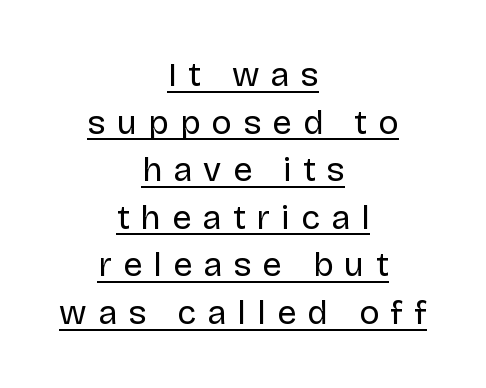
Q: Is the text bold? A: No.
Q: Is the text italic (slanted)? A: No, it is upright.
Q: Is the typeface a serif or a sans-serif typeface? A: Sans-serif.
Q: Is the text underlined? A: Yes.
Q: How is the paragraph aligned? A: Centered.
Q: Is the spacing between letters normal or unusually wide? A: Unusually wide.
Q: Is the spacing between lines tight, normal or loose? A: Normal.
Q: Width (condensed, normal, or wide)? A: Normal.
Q: Stroke contrast? A: Low.
Q: x-height? A: Large.
Q: Monospaced? A: No.
